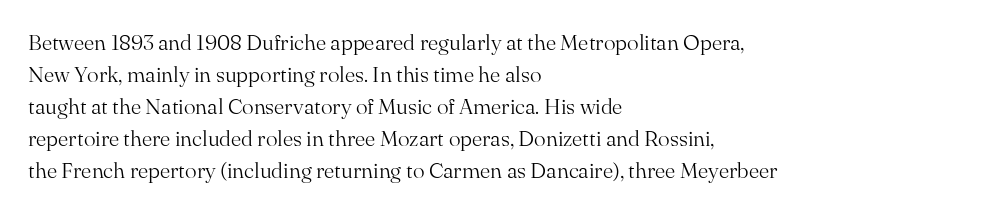
Q: Is the text bold? A: No.
Q: Is the text italic (slanted)? A: No, it is upright.
Q: Is the text underlined? A: No.
Q: How is the paragraph aligned? A: Left-aligned.
Q: Is the spacing between letters normal or unusually wide? A: Normal.
Q: Is the spacing between lines tight, normal or loose? A: Normal.
